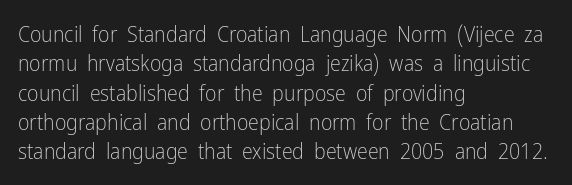
Q: Is the text bold? A: No.
Q: Is the text italic (slanted)? A: No, it is upright.
Q: Is the text underlined? A: No.
Q: How is the paragraph aligned? A: Left-aligned.
Q: Is the spacing between letters normal or unusually wide? A: Normal.
Q: Is the spacing between lines tight, normal or loose? A: Normal.
